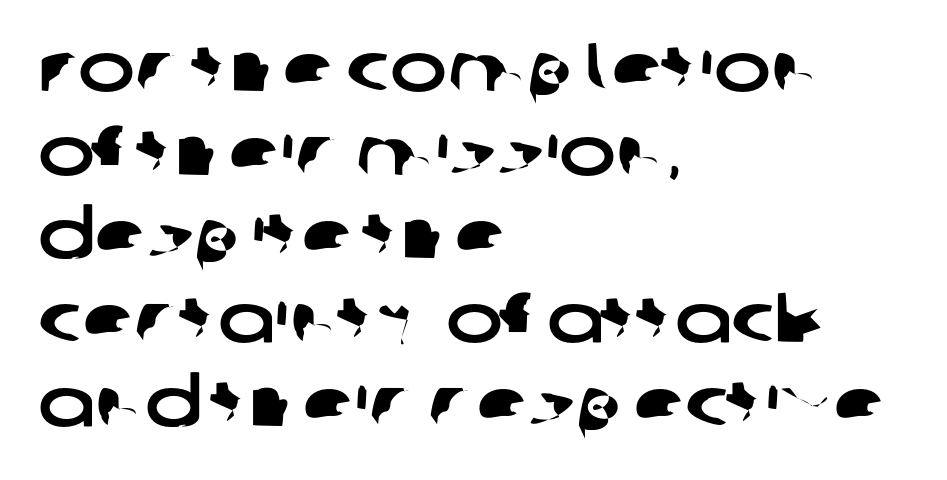
Q: Is the typeface a serif or a sans-serif typeface? A: Sans-serif.
Q: Is the text underlined? A: No.
Q: How is the paragraph aligned? A: Left-aligned.
Q: Is the spacing between letters normal or unusually wide? A: Normal.
Q: Width (condensed, normal, or wide)? A: Wide.
Q: Stroke contrast? A: Low.
Q: x-height? A: Large.
Q: Monospaced? A: No.
